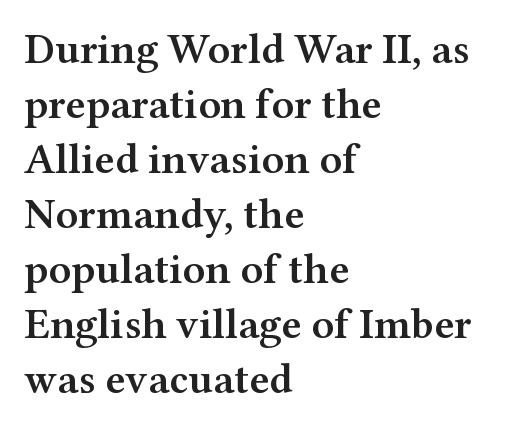
Q: Is the text bold? A: Semi-bold.
Q: Is the text italic (slanted)? A: No, it is upright.
Q: Is the typeface a serif or a sans-serif typeface? A: Serif.
Q: Is the text underlined? A: No.
Q: How is the paragraph aligned? A: Left-aligned.
Q: Is the spacing between letters normal or unusually wide? A: Normal.
Q: Is the spacing between lines tight, normal or loose? A: Normal.
Q: Width (condensed, normal, or wide)? A: Wide.
Q: Stroke contrast? A: Medium.
Q: x-height? A: Medium.
Q: Monospaced? A: No.
